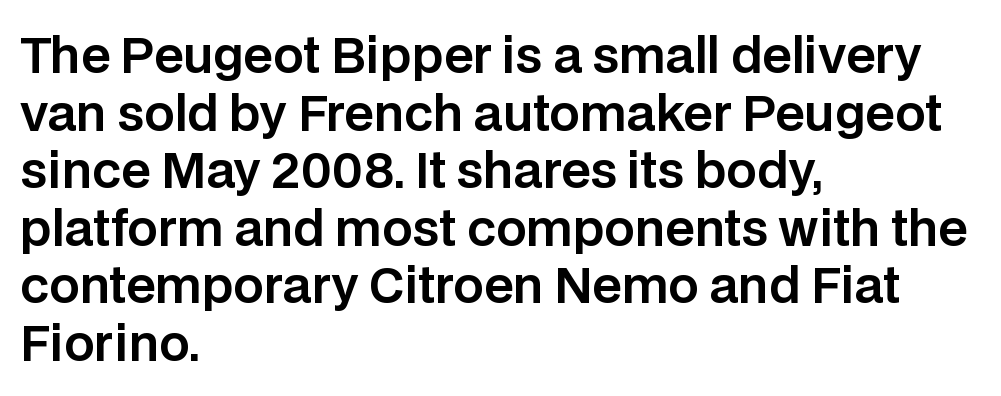
Unlike a traditional serif, this face leaves its strokes unadorned. Each letter keeps its own natural width here, so spacing adapts to shape. Is the letter spacing exaggerated? No — it looks like the ordinary default. The passage is arranged the way most books set body copy — flush left.
